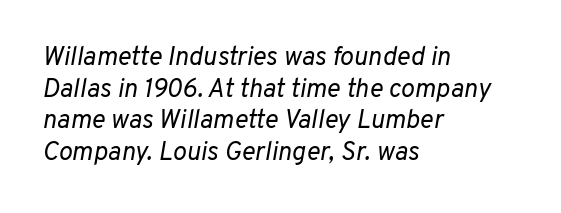
The glyphs look as if they've been sheared to an angle. There is no visible air inserted between adjacent glyphs. Short and long lines alike share a common starting point at left. These glyphs show unthickened strokes, regular width or finer. The words here are not underlined.
